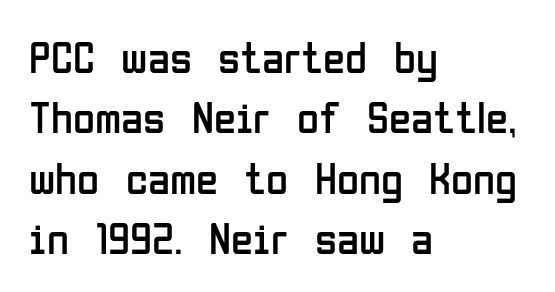
Q: Is the text bold? A: No.
Q: Is the text italic (slanted)? A: No, it is upright.
Q: Is the typeface a serif or a sans-serif typeface? A: Sans-serif.
Q: Is the text underlined? A: No.
Q: How is the paragraph aligned? A: Left-aligned.
Q: Is the spacing between letters normal or unusually wide? A: Normal.
Q: Is the spacing between lines tight, normal or loose? A: Normal.
Q: Width (condensed, normal, or wide)? A: Condensed.
Q: Stroke contrast? A: Low.
Q: x-height? A: Medium.
Q: Monospaced? A: No.
